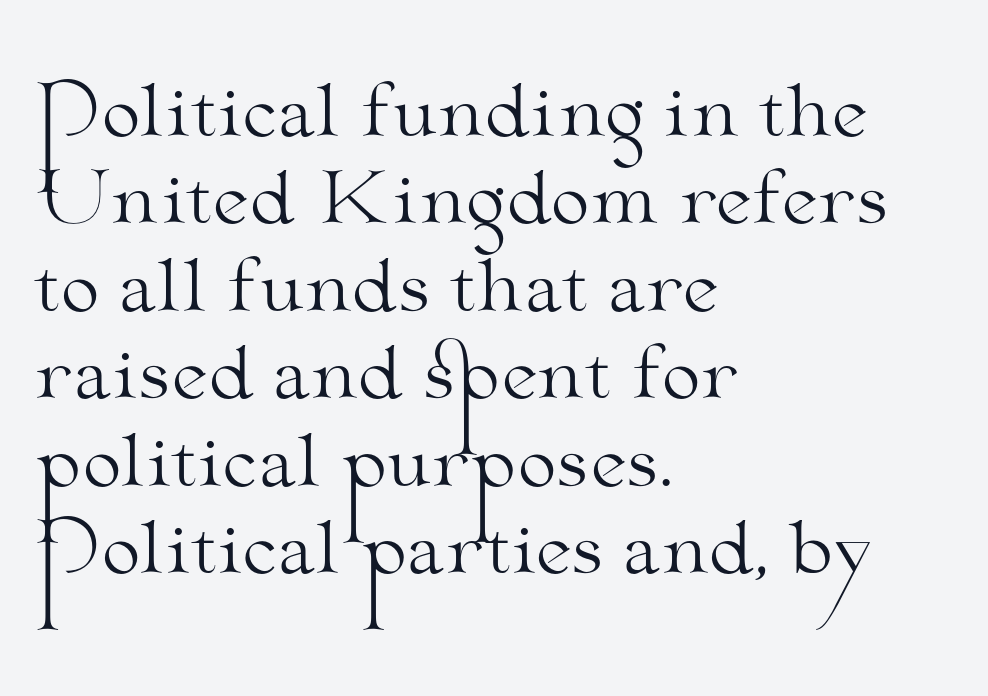
{"serif": "yes", "italic": "no", "bold": "no", "weight": "light", "width": "wide", "stroke_contrast": "medium", "x_height": "small", "monospaced": "no", "underline": "no", "align": "left", "line_spacing": "normal", "line_spacing_ratio": 1.25, "letter_spacing": "normal", "letter_spacing_em": 0.0, "glyph_px": 70}
